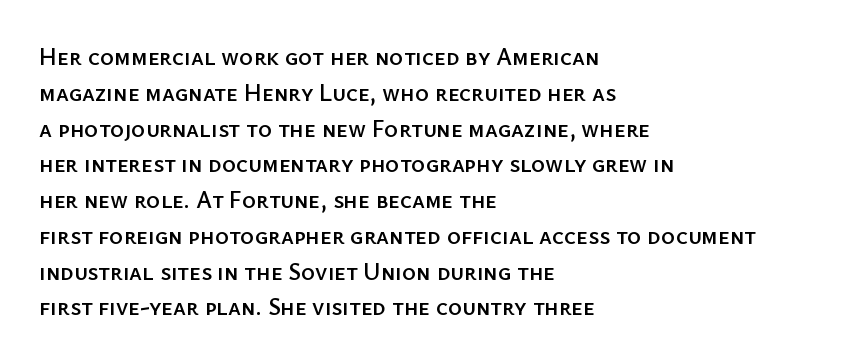
{"italic": "no", "underline": "no", "align": "left", "line_spacing": "normal", "line_spacing_ratio": 1.49, "letter_spacing": "normal", "letter_spacing_em": 0.0, "glyph_px": 24}
